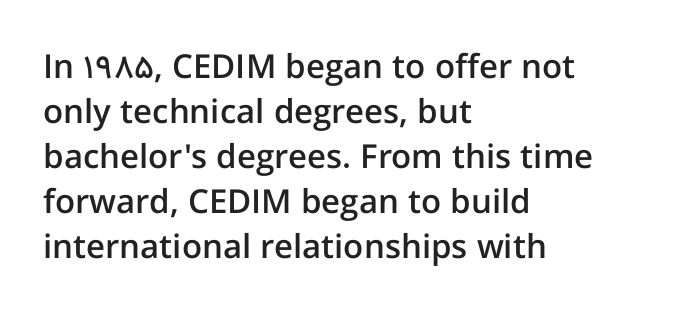
This rendering leaves character spacing at its baseline value. Notice the strokes are somewhat thickened but not fully heavy: this is a semibold. Each line starts at the same left margin while the right side varies. The space directly below the letters is spotless. When letters stand straight like this, we call the style roman or upright. The passage shown stacks its lines at a standard gap.
